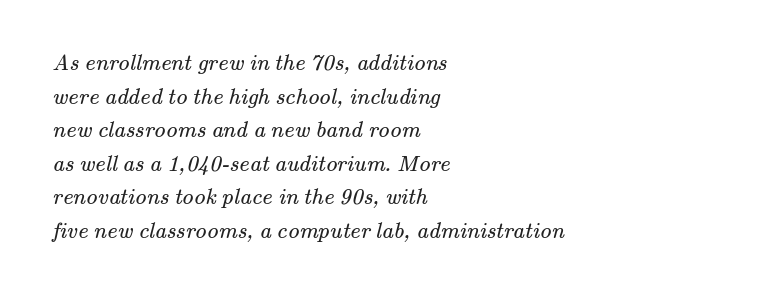
The cut favours lightness, reaching ordinary text weight at its darkest. The specimen omits any rule beneath the text block's lines. Alignment: flush left. This sample keeps an unexceptional amount of space between lines. Words appear dense and cohesive because spacing is normal.
